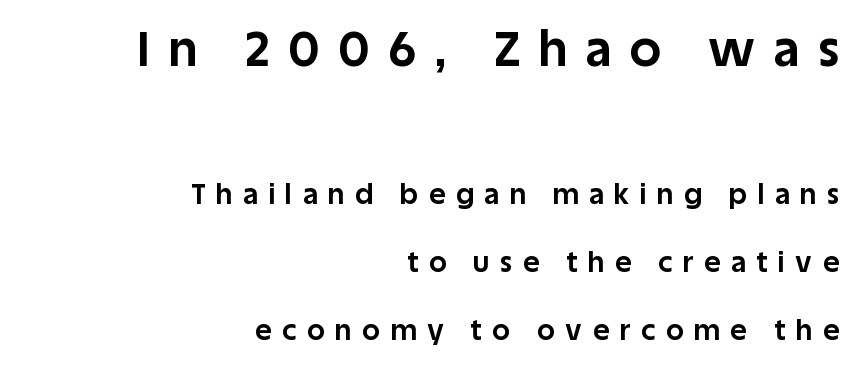
The area under the type is left untouched. Plenty of ink on the page — the face is bold. Is the letter spacing exaggerated? Yes — the characters are pushed far apart. Baseline-to-baseline distance is far greater than the letter height. Line ends are locked; line starts wander. A student would notice the top passage is typeset larger than what follows.
